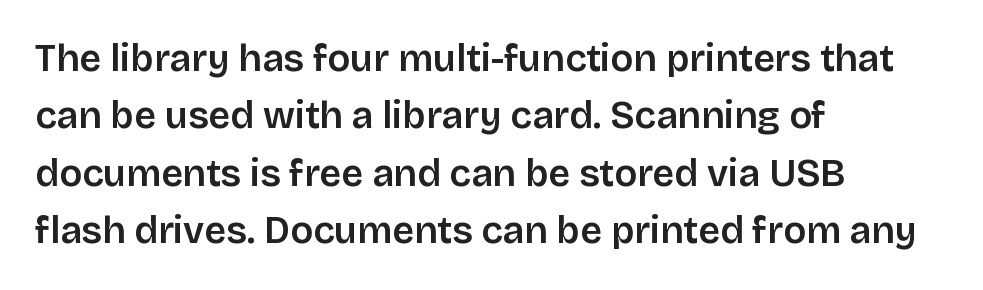
The image shows 38 px sans-serif type, upright; set left-aligned, normal line spacing (1.51x), normal letter spacing, not underlined; low stroke contrast and a large x-height.
